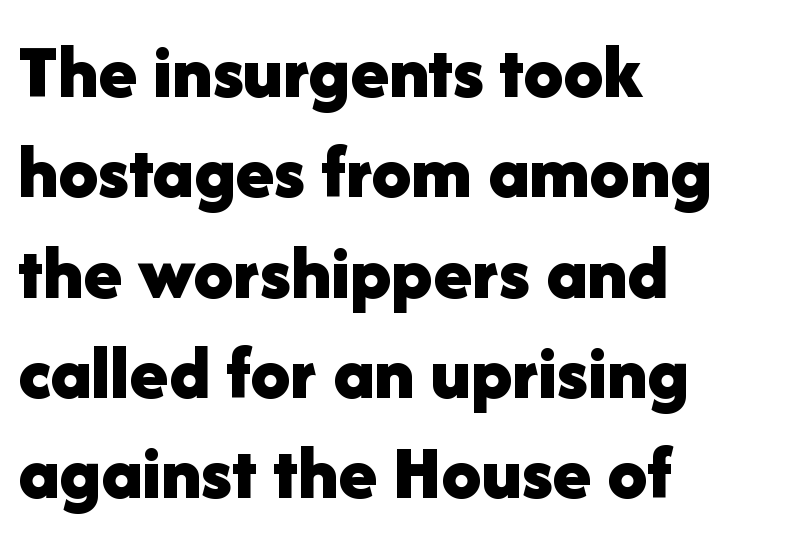
Each letter keeps its own natural width here, so spacing adapts to shape. Each letter's strokes conclude bluntly, with no projecting serifs. Here the glyphs are tracked normally, forming tight word shapes. Do the letters lean? They stand straight. The face used here has the dense, thick strokes of a bold. Which margin do the lines hug? The left one — the right edge is uneven.
